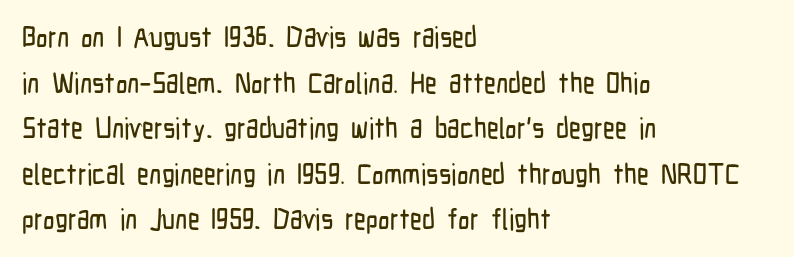
The image shows 29 px condensed sans-serif type, upright; set left-aligned, normal line spacing (1.57x), normal letter spacing, not underlined; low stroke contrast and a medium x-height.
